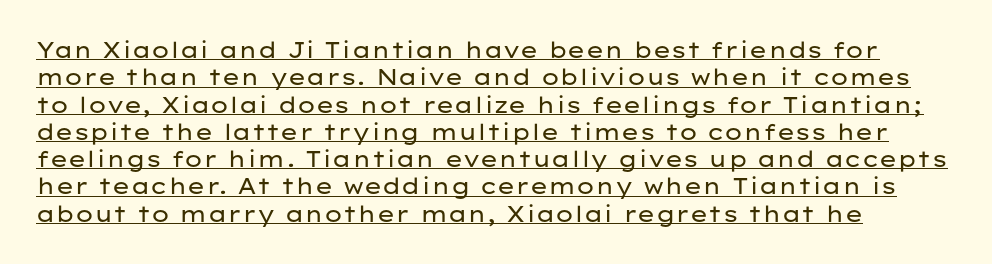
Q: Is the text bold? A: No.
Q: Is the text italic (slanted)? A: No, it is upright.
Q: Is the text underlined? A: Yes.
Q: How is the paragraph aligned? A: Left-aligned.
Q: Is the spacing between letters normal or unusually wide? A: Normal.
